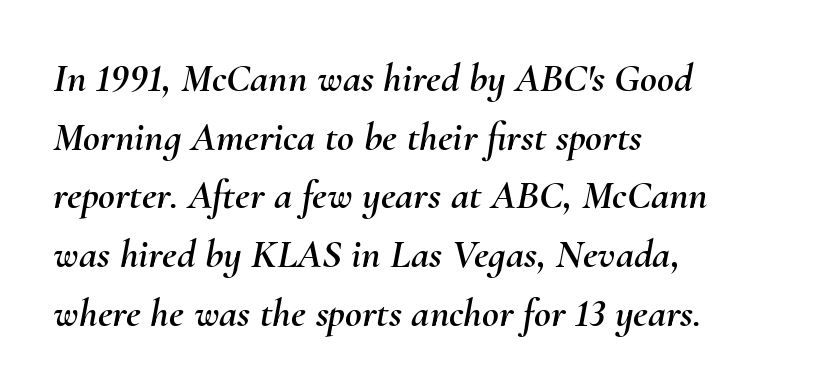
{"italic": "yes", "lean": "right", "slant_degrees": 10, "width": "normal", "stroke_contrast": "medium", "x_height": "small", "monospaced": "no", "underline": "no", "align": "left", "line_spacing": "normal", "line_spacing_ratio": 1.43, "letter_spacing": "normal", "letter_spacing_em": 0.0, "glyph_px": 41}
